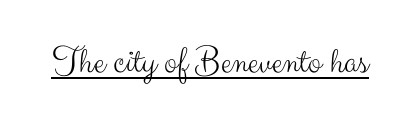
{"serif": "no", "bold": "no", "weight": "light", "width": "normal", "stroke_contrast": "medium", "x_height": "small", "monospaced": "no", "underline": "yes", "letter_spacing": "normal", "letter_spacing_em": 0.0, "glyph_px": 39}
